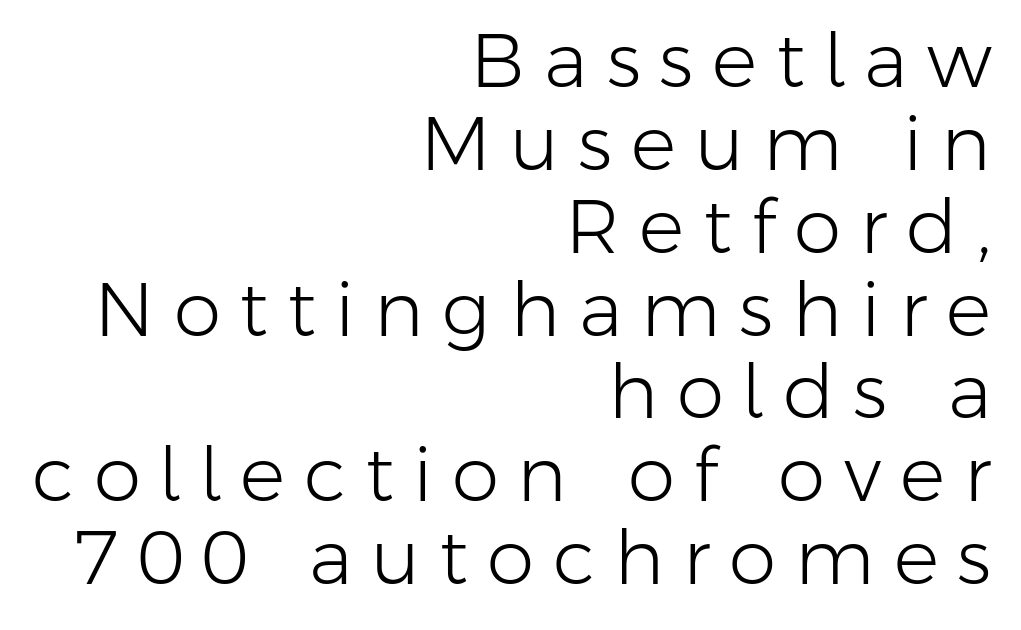
{"serif": "no", "italic": "no", "bold": "no", "weight": "light", "width": "normal", "stroke_contrast": "low", "x_height": "medium", "monospaced": "no", "underline": "no", "align": "right", "line_spacing": "tight", "line_spacing_ratio": 1.09, "letter_spacing": "wide", "letter_spacing_em": 0.25, "glyph_px": 76}
